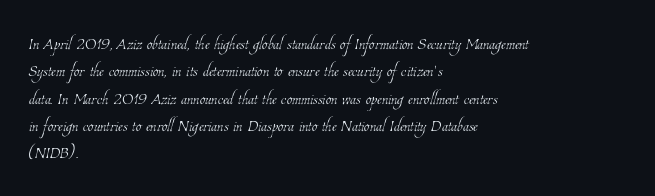
Q: Is the text bold? A: No.
Q: Is the text underlined? A: No.
Q: How is the paragraph aligned? A: Left-aligned.
Q: Is the spacing between letters normal or unusually wide? A: Normal.
